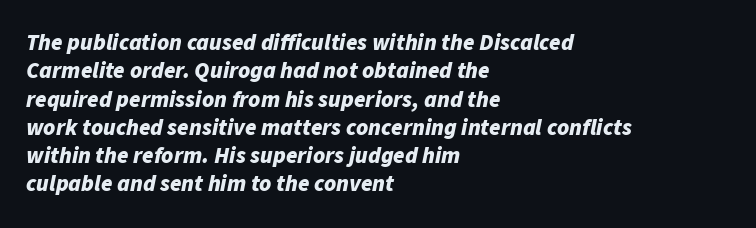
Q: Is the text bold? A: Yes.
Q: Is the text italic (slanted)? A: Yes, it leans right by about 11 degrees.
Q: Is the text underlined? A: No.
Q: How is the paragraph aligned? A: Left-aligned.
Q: Is the spacing between letters normal or unusually wide? A: Normal.
